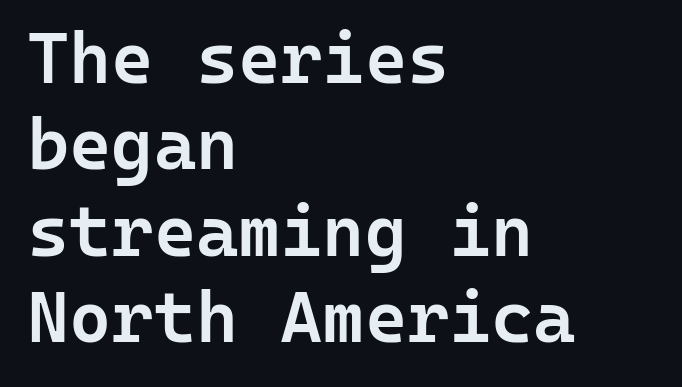
The image shows 72 px semibold sans-serif type, upright, monospaced; set left-aligned, line spacing 1.2x, normal letter spacing, not underlined; low stroke contrast and a medium x-height.
